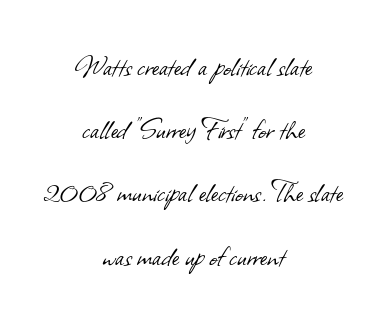
{"serif": "no", "bold": "no", "weight": "light", "width": "normal", "stroke_contrast": "low", "x_height": "small", "monospaced": "no", "underline": "no", "align": "center", "line_spacing_ratio": 1.86, "letter_spacing": "normal", "letter_spacing_em": 0.0, "glyph_px": 34}
